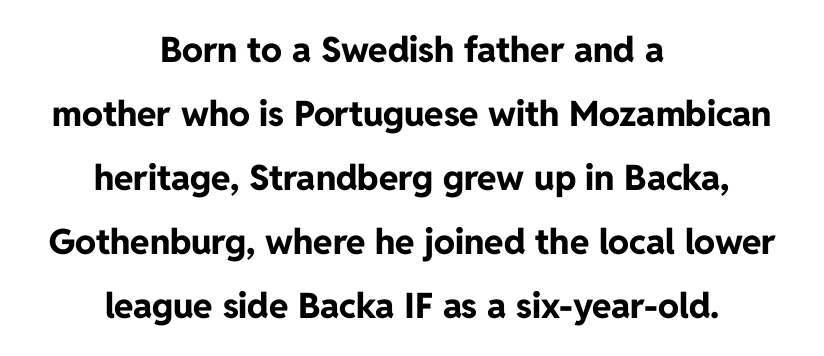
{"serif": "no", "italic": "no", "bold": "yes", "weight": "bold", "width": "normal", "stroke_contrast": "low", "x_height": "medium", "monospaced": "no", "underline": "no", "align": "center", "line_spacing_ratio": 1.83, "letter_spacing": "normal", "letter_spacing_em": 0.0, "glyph_px": 35}
